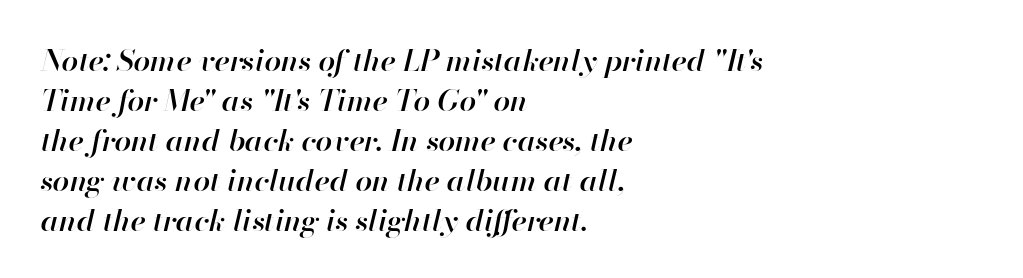
Q: Is the text bold? A: Semi-bold.
Q: Is the text italic (slanted)? A: Yes, it leans right by about 13 degrees.
Q: Is the text underlined? A: No.
Q: How is the paragraph aligned? A: Left-aligned.
Q: Is the spacing between letters normal or unusually wide? A: Normal.
Q: Is the spacing between lines tight, normal or loose? A: Normal.
Q: Width (condensed, normal, or wide)? A: Normal.
Q: Stroke contrast? A: High.
Q: x-height? A: Small.
Q: Monospaced? A: No.
